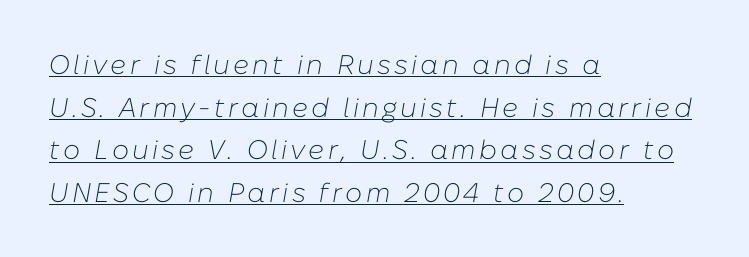
{"italic": "yes", "lean": "right", "slant_degrees": 10, "bold": "no", "underline": "yes", "align": "left", "line_spacing": "normal", "line_spacing_ratio": 1.58, "glyph_px": 27}
